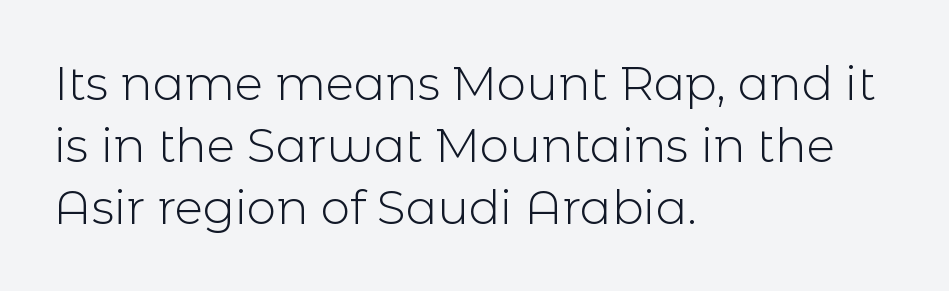
The image shows 47 px light sans-serif type, upright; set left-aligned, normal line spacing (1.32x), normal letter spacing, not underlined; a medium x-height.
